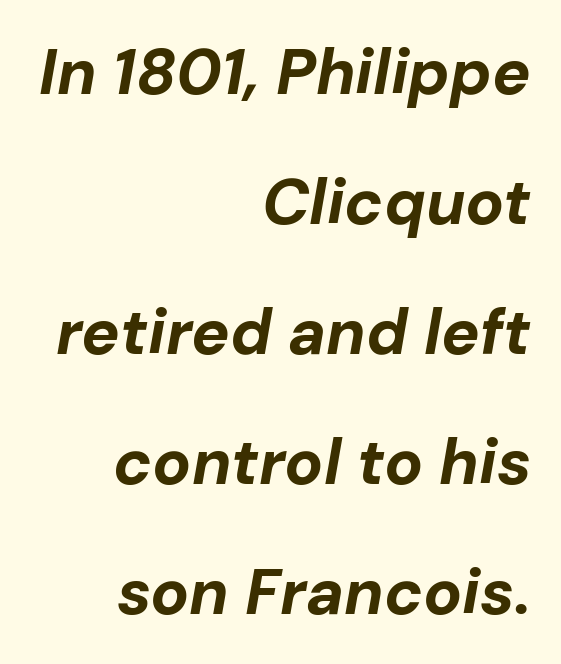
Q: Is the text bold? A: Yes.
Q: Is the text italic (slanted)? A: Yes, it leans right by about 10 degrees.
Q: Is the text underlined? A: No.
Q: How is the paragraph aligned? A: Right-aligned.
Q: Is the spacing between letters normal or unusually wide? A: Normal.
Q: Is the spacing between lines tight, normal or loose? A: Loose.
Q: Width (condensed, normal, or wide)? A: Normal.
Q: Stroke contrast? A: Low.
Q: x-height? A: Medium.
Q: Monospaced? A: No.
